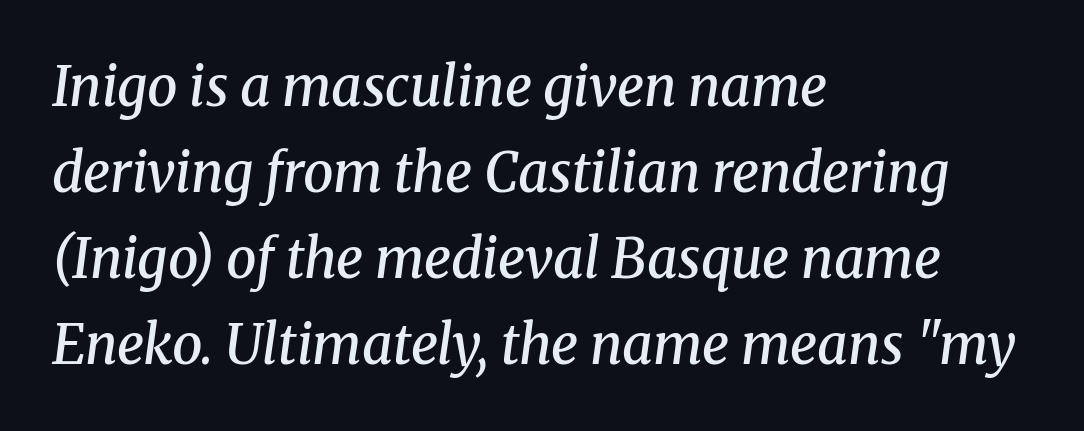
Q: Is the text bold? A: Semi-bold.
Q: Is the text italic (slanted)? A: Yes, it leans right by about 8 degrees.
Q: Is the typeface a serif or a sans-serif typeface? A: Serif.
Q: Is the text underlined? A: No.
Q: How is the paragraph aligned? A: Left-aligned.
Q: Is the spacing between letters normal or unusually wide? A: Normal.
Q: Is the spacing between lines tight, normal or loose? A: Normal.
Q: Width (condensed, normal, or wide)? A: Normal.
Q: Stroke contrast? A: Medium.
Q: x-height? A: Medium.
Q: Monospaced? A: No.
